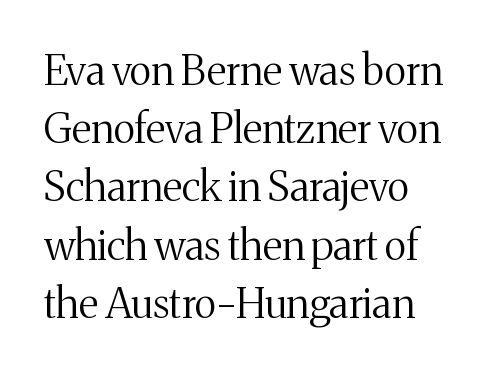
The image shows 41 px regular-weight serif type, upright; set left-aligned, normal line spacing (1.42x), normal letter spacing, not underlined; medium stroke contrast and a medium x-height.
